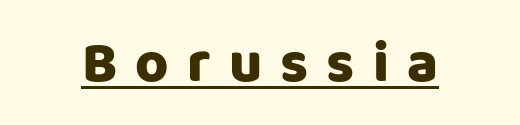
Q: Is the text bold? A: Yes.
Q: Is the text italic (slanted)? A: No, it is upright.
Q: Is the typeface a serif or a sans-serif typeface? A: Sans-serif.
Q: Is the text underlined? A: Yes.
Q: How is the paragraph aligned? A: Centered.
Q: Is the spacing between letters normal or unusually wide? A: Unusually wide.
Q: Width (condensed, normal, or wide)? A: Normal.
Q: Stroke contrast? A: Low.
Q: x-height? A: Large.
Q: Monospaced? A: No.
